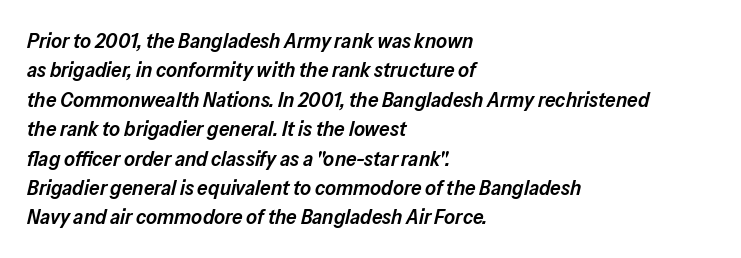
Q: Is the text bold? A: Semi-bold.
Q: Is the text italic (slanted)? A: Yes, it leans right by about 13 degrees.
Q: Is the text underlined? A: No.
Q: How is the paragraph aligned? A: Left-aligned.
Q: Is the spacing between letters normal or unusually wide? A: Normal.
Q: Is the spacing between lines tight, normal or loose? A: Normal.
